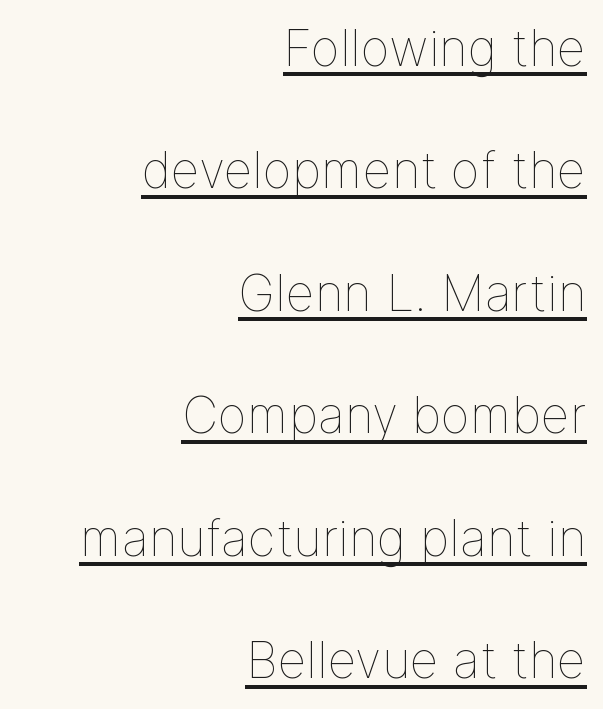
The image shows 50 px thin type, upright; set right-aligned, loose line spacing (2.45x), normal letter spacing, underlined; low stroke contrast and a medium x-height.
